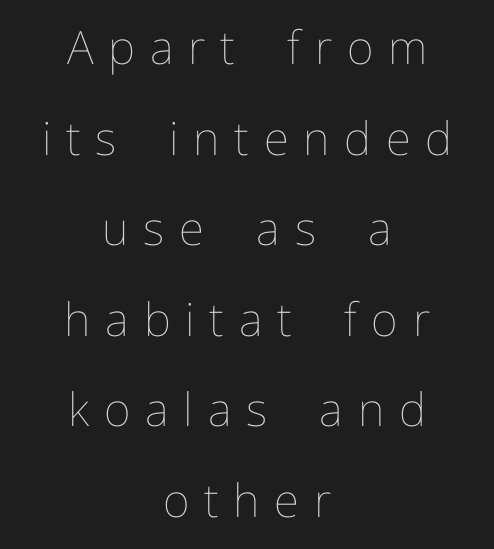
Just letters on the line, the space beneath them empty. The lines are spread far apart with generous leading. Every character sits straight up, as roman type does. Compared with a typical body face, this is equally light or lighter still. If you folded the block vertically in half, each line would mirror itself in length. Letter spacing: wide.
